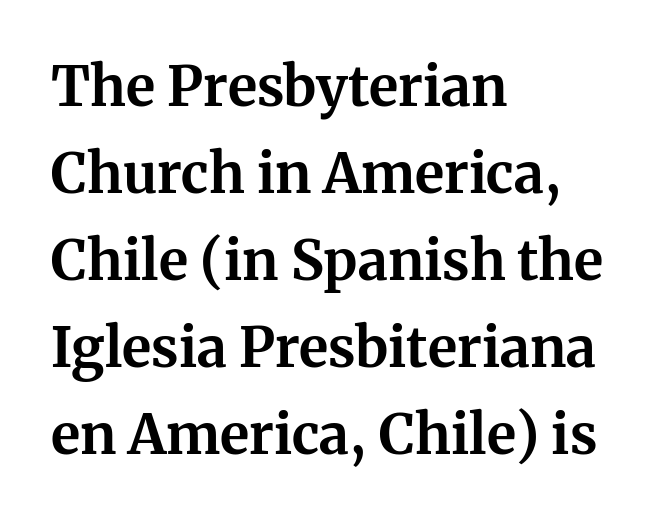
The image shows 55 px bold serif type, upright; set left-aligned, normal line spacing (1.58x), normal letter spacing, not underlined; medium stroke contrast and a medium x-height.
